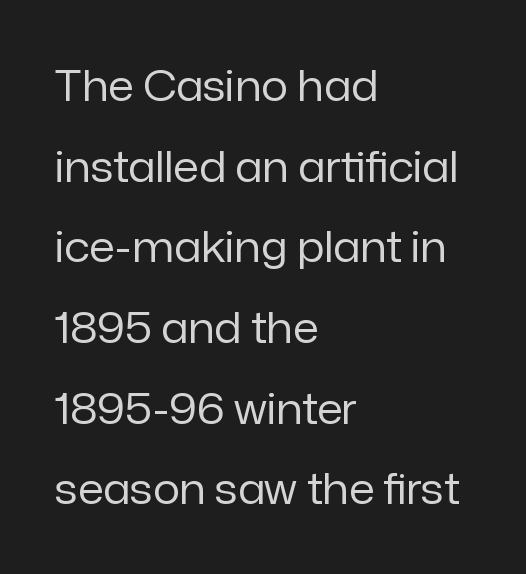
Q: Is the text bold? A: No.
Q: Is the text italic (slanted)? A: No, it is upright.
Q: Is the typeface a serif or a sans-serif typeface? A: Sans-serif.
Q: Is the text underlined? A: No.
Q: How is the paragraph aligned? A: Left-aligned.
Q: Is the spacing between letters normal or unusually wide? A: Normal.
Q: Is the spacing between lines tight, normal or loose? A: Loose.
Q: Width (condensed, normal, or wide)? A: Normal.
Q: Stroke contrast? A: Low.
Q: x-height? A: Medium.
Q: Monospaced? A: No.
